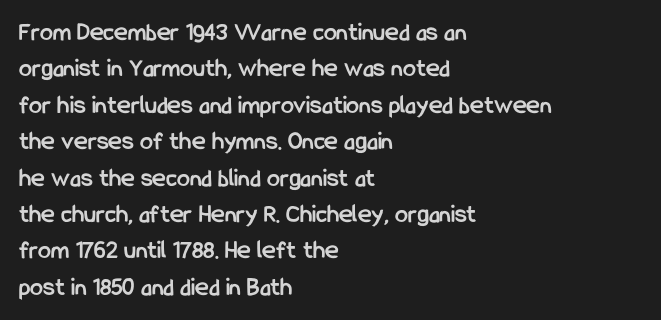
Characters remain perfectly vertical along every line. The passage is arranged the way most books set body copy — flush left. These lines sit exactly where default settings would place them. Nobody touched the tracking dial on this one. Descender tails drop into unmarked territory. Is the type bold? Yes — the strokes are clearly thick and heavy.
